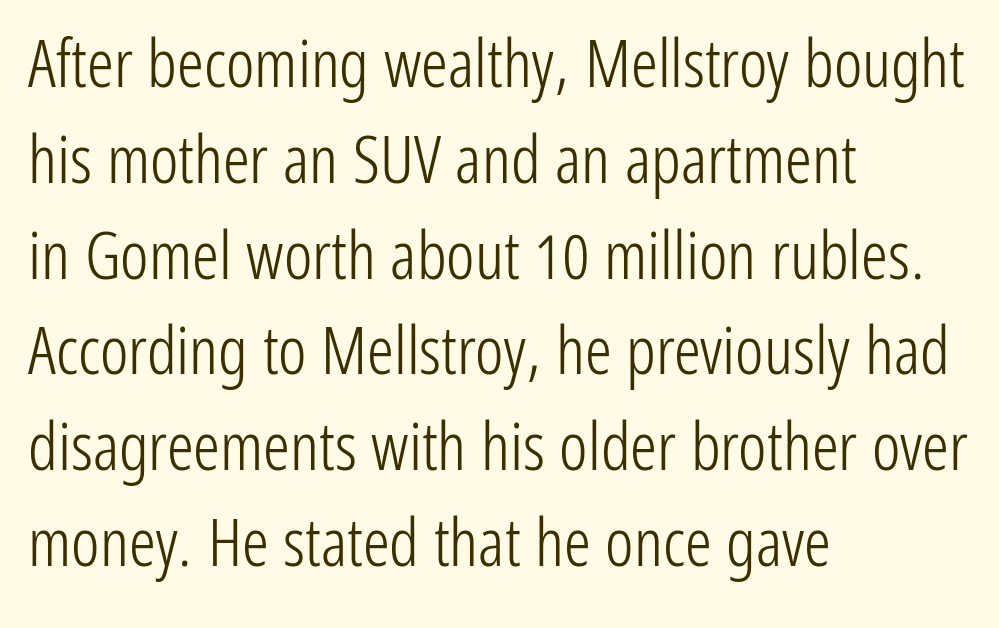
The image shows 67 px light, condensed sans-serif type, upright; set left-aligned, normal line spacing (1.43x), normal letter spacing, not underlined; low stroke contrast and a medium x-height.
